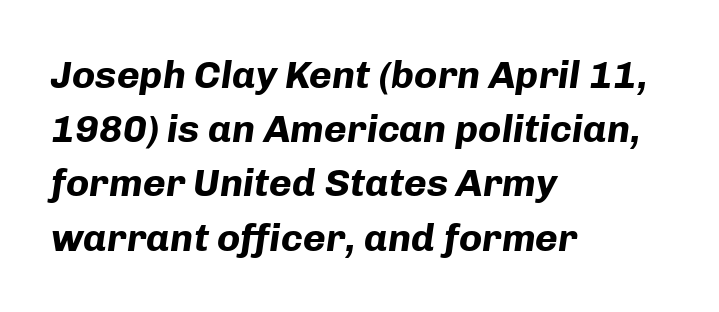
The image shows 39 px bold type, italic (leaning right); set left-aligned, normal line spacing (1.39x), normal letter spacing, not underlined; low stroke contrast and a medium x-height.
